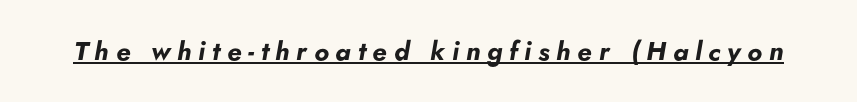
Q: Is the text bold? A: Yes.
Q: Is the text italic (slanted)? A: Yes, it leans right by about 5 degrees.
Q: Is the text underlined? A: Yes.
Q: Is the spacing between letters normal or unusually wide? A: Unusually wide.
